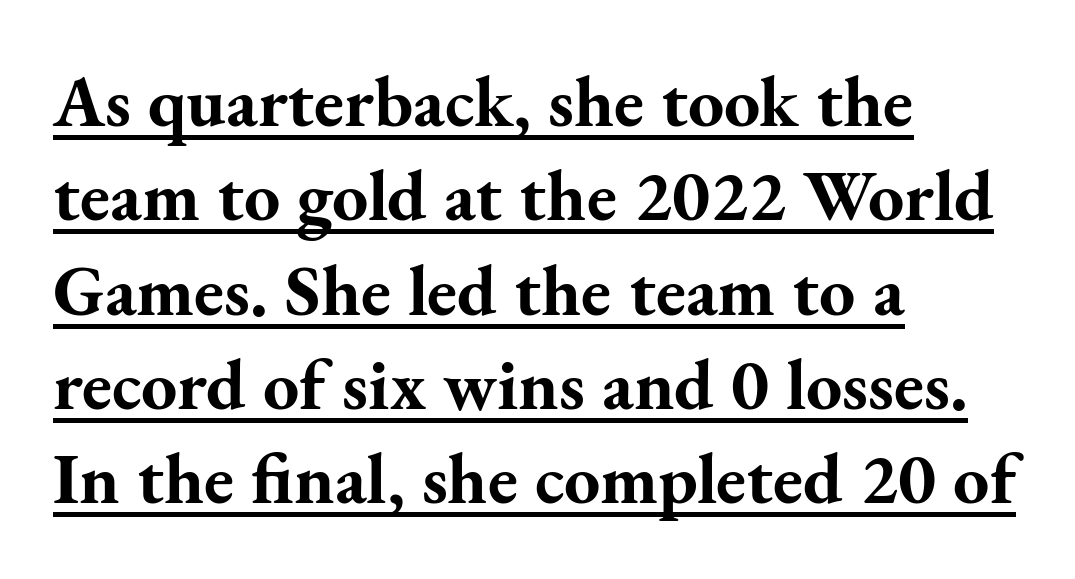
The image shows 72 px bold serif type, upright; set left-aligned, normal line spacing (1.31x), normal letter spacing, underlined; medium stroke contrast and a small x-height.
